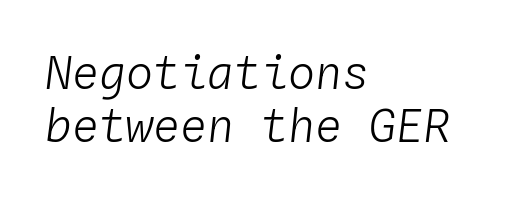
When letters slant like this, we call the style italic. Counters stay open thanks to moderate or lighter strokes. Check the space under the baseline: it is left empty. Leftover space on each line is placed entirely after the last word. Words appear dense and cohesive because spacing is normal.
